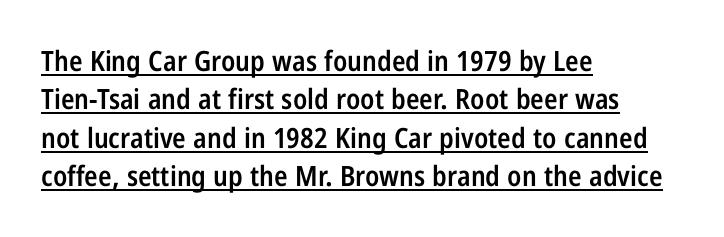
The image shows 28 px semibold, condensed sans-serif type, upright; set left-aligned, normal line spacing (1.37x), normal letter spacing, underlined; low stroke contrast and a medium x-height.
